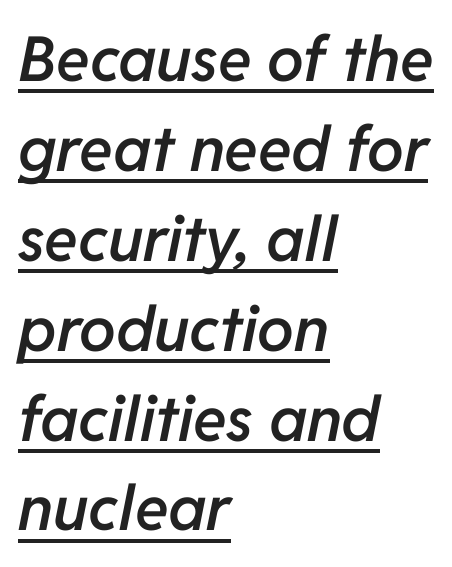
Typesetter's note: demi weight, one step under bold. Look at the tracking — it's just the regular setting, nothing added. Horizontally, the lines are justified to the leading edge only. A continuous stroke trails under the words, as in a hyperlink. Quick note: italic. These lines are rendered in a variable-pitch font.
